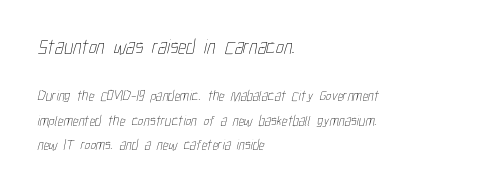
The image shows 20 px text type; set left-aligned, line spacing 1.76x, normal letter spacing, not underlined; the first (top) block is 1.43x larger.
